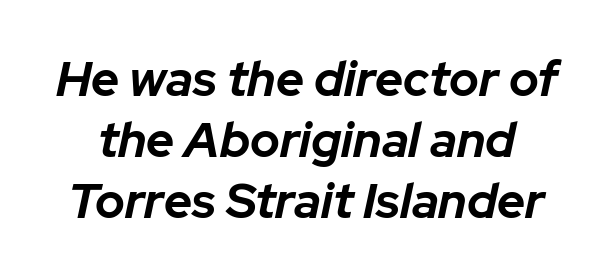
Summary of weight: heavy, a full bold. Students, note that the glyphs here touch the page at normal intervals. When letters slant like this, we call the style italic. What's the leading like? Ordinary, nothing unusual. Here the designer chose a conventional face with non-uniform glyph widths.
